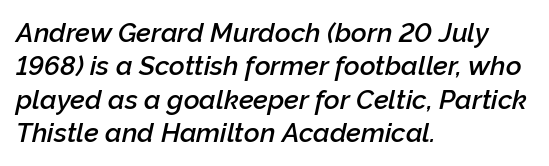
The image shows 27 px text type, italic (leaning right); set left-aligned, line spacing 1.24x, normal letter spacing, not underlined.
